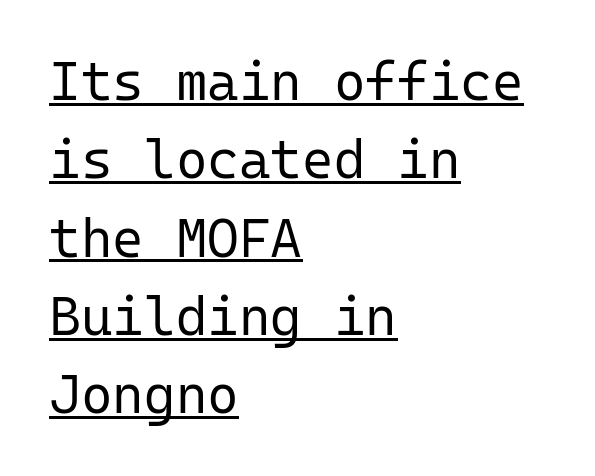
The image shows 54 px regular-weight sans-serif type, upright, monospaced; set left-aligned, normal line spacing (1.45x), normal letter spacing, underlined; low stroke contrast and a medium x-height.
